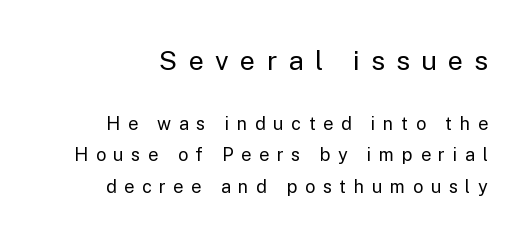
If you squint, the top block still reads clearly — it's the larger of the two. Beneath every word, the page is bare. Observe the wide spacing: letters keep a clear distance from each other. Ascenders rise straight up at ninety degrees.
